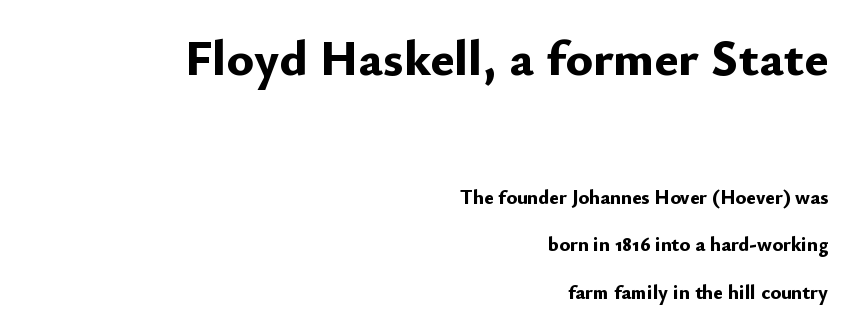
{"serif": "no", "italic": "no", "bold": "yes", "weight": "bold", "width": "normal", "stroke_contrast": "low", "x_height": "small", "monospaced": "no", "underline": "no", "align": "right", "line_spacing": "loose", "line_spacing_ratio": 2.36, "letter_spacing": "normal", "letter_spacing_em": 0.0, "larger_block": "first", "size_ratio": 2.55, "glyph_px": 51}
